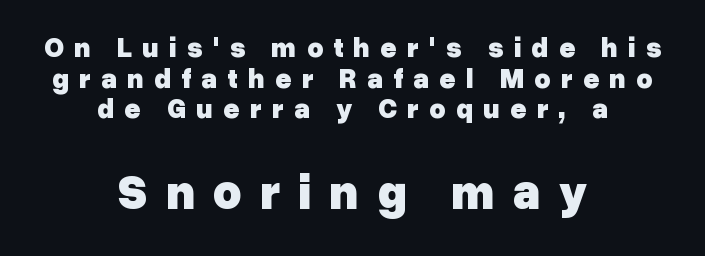
Q: Is the text bold? A: Yes.
Q: Is the text italic (slanted)? A: No, it is upright.
Q: Is the typeface a serif or a sans-serif typeface? A: Sans-serif.
Q: Is the text underlined? A: No.
Q: How is the paragraph aligned? A: Centered.
Q: Is the spacing between letters normal or unusually wide? A: Unusually wide.
Q: Is the spacing between lines tight, normal or loose? A: Tight.
Q: Which block of text is set in a larger size, the first (top) or the second (bottom)? A: The second (bottom) one.
Q: Width (condensed, normal, or wide)? A: Normal.
Q: Stroke contrast? A: Low.
Q: x-height? A: Medium.
Q: Monospaced? A: No.
